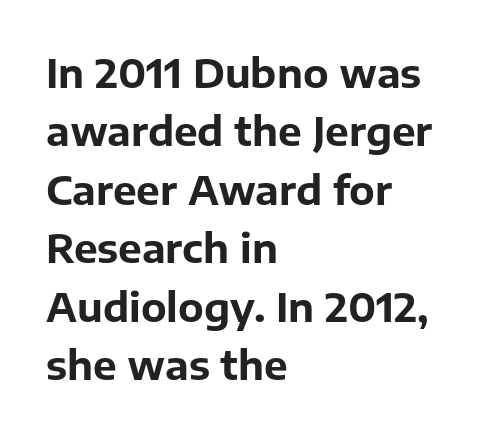
Q: Is the text bold? A: Yes.
Q: Is the text italic (slanted)? A: No, it is upright.
Q: Is the typeface a serif or a sans-serif typeface? A: Sans-serif.
Q: Is the text underlined? A: No.
Q: How is the paragraph aligned? A: Left-aligned.
Q: Is the spacing between letters normal or unusually wide? A: Normal.
Q: Is the spacing between lines tight, normal or loose? A: Normal.
Q: Width (condensed, normal, or wide)? A: Normal.
Q: Stroke contrast? A: Low.
Q: x-height? A: Medium.
Q: Monospaced? A: No.
